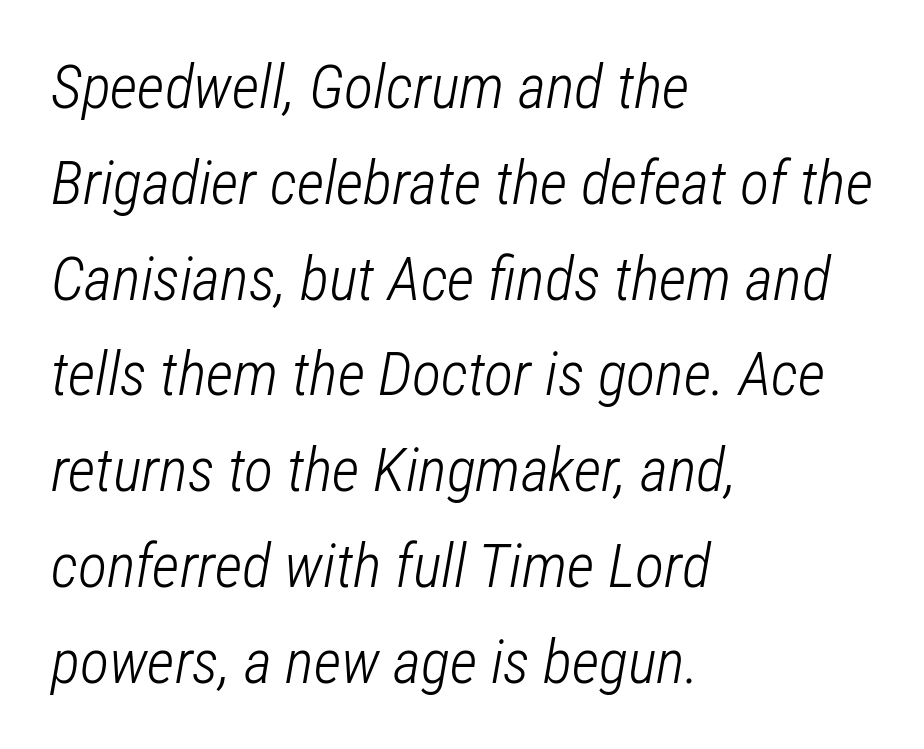
The text block is weighted toward the left margin, trailing off unevenly rightward. Weight: not bold — regular or lighter. Honestly, there is no underline to notice here at all. The letters are slanted; this is an italic face. Reading down the column, the eye jumps a familiar distance to each next line.
